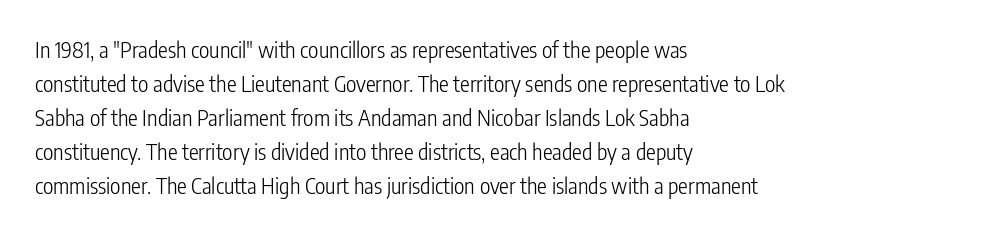
Caption: multi-line text, flush left, ragged right. Rendered with straight, roman letterforms. Beneath every word, the page is bare. Weight: not bold — regular or lighter. Nobody touched the tracking dial on this one. Vertically, the passage feels balanced, rows spaced as you'd expect.
